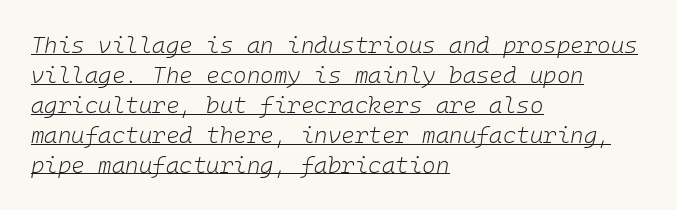
{"italic": "yes", "lean": "right", "slant_degrees": 10, "bold": "no", "underline": "yes", "align": "left", "line_spacing": "normal", "line_spacing_ratio": 1.3, "letter_spacing": "normal", "letter_spacing_em": 0.0, "glyph_px": 23}
